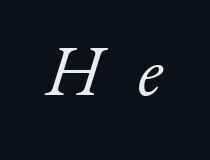
Q: Is the text bold? A: No.
Q: Is the text italic (slanted)? A: Yes, it leans right by about 17 degrees.
Q: Is the typeface a serif or a sans-serif typeface? A: Serif.
Q: Is the text underlined? A: No.
Q: Is the spacing between letters normal or unusually wide? A: Unusually wide.
Q: Width (condensed, normal, or wide)? A: Normal.
Q: Stroke contrast? A: Low.
Q: x-height? A: Small.
Q: Monospaced? A: No.
